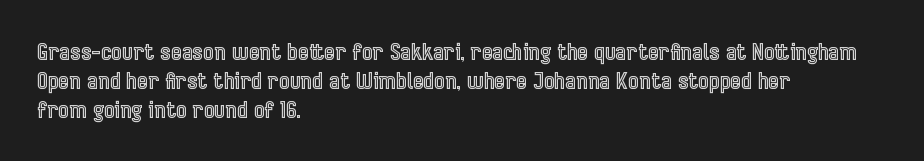
Q: Is the text italic (slanted)? A: No, it is upright.
Q: Is the text underlined? A: No.
Q: How is the paragraph aligned? A: Left-aligned.
Q: Is the spacing between letters normal or unusually wide? A: Normal.
Q: Is the spacing between lines tight, normal or loose? A: Normal.
